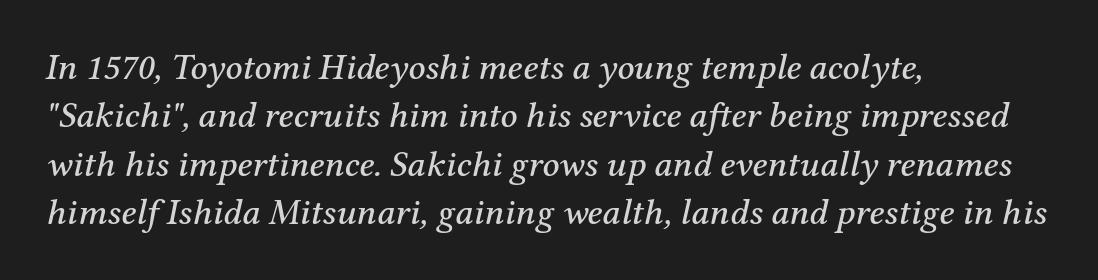
The image shows 37 px serif type, italic (leaning right); set left-aligned, normal line spacing (1.31x), normal letter spacing, not underlined; medium stroke contrast and a medium x-height.
